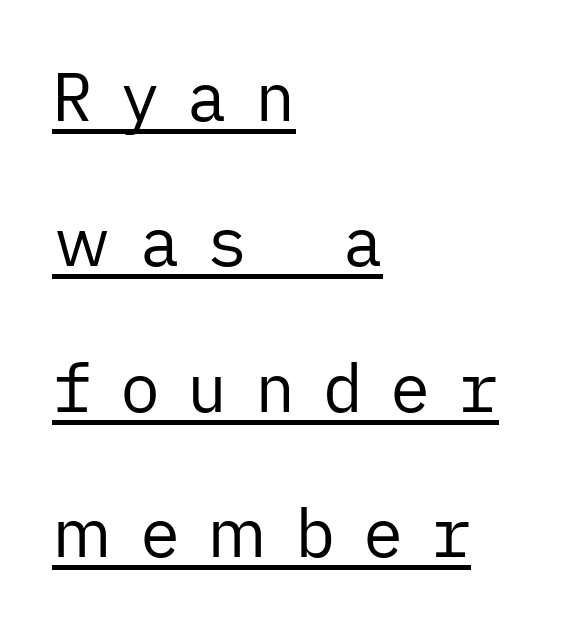
Q: Is the text bold? A: No.
Q: Is the text italic (slanted)? A: No, it is upright.
Q: Is the typeface a serif or a sans-serif typeface? A: Sans-serif.
Q: Is the text underlined? A: Yes.
Q: How is the paragraph aligned? A: Left-aligned.
Q: Is the spacing between letters normal or unusually wide? A: Unusually wide.
Q: Is the spacing between lines tight, normal or loose? A: Loose.
Q: Width (condensed, normal, or wide)? A: Normal.
Q: Stroke contrast? A: Low.
Q: x-height? A: Medium.
